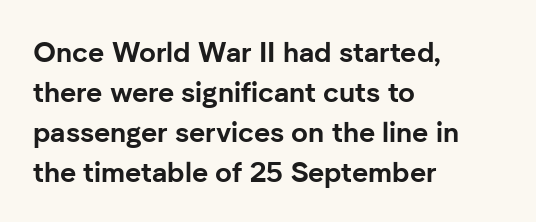
The image shows 28 px bold sans-serif type, upright; set left-aligned, normal line spacing (1.43x), normal letter spacing, not underlined; low stroke contrast and a medium x-height.
